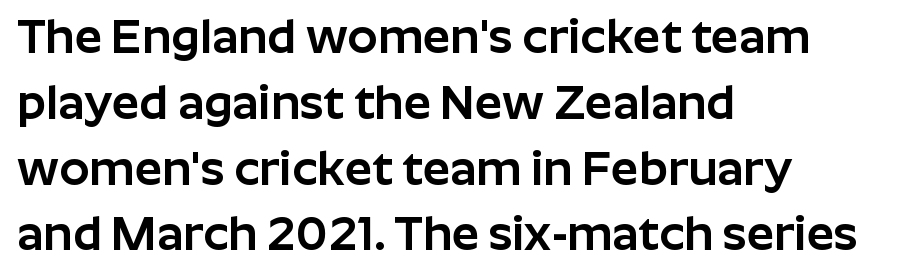
A clean baseline with only descenders dipping below it. Is the letter spacing exaggerated? No — it looks like the ordinary default. Interline gaps are of average width in this sample. Casual observation: everything's shoved over to the left. Note the varied advance widths — an 'i' is clearly narrower than an 'm'. The specimen reads as upright at a glance.
